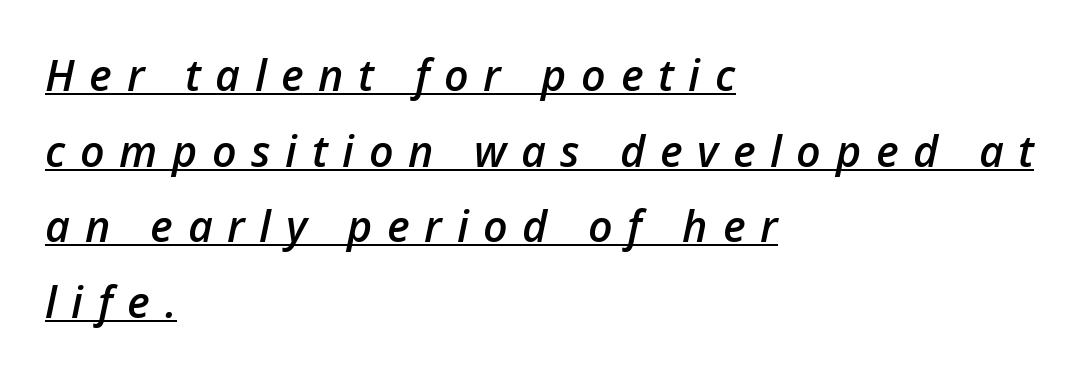
The image shows 43 px semibold type, italic (leaning right); set left-aligned, line spacing 1.76x, unusually wide letter spacing (+0.34 em), underlined; low stroke contrast and a medium x-height.
